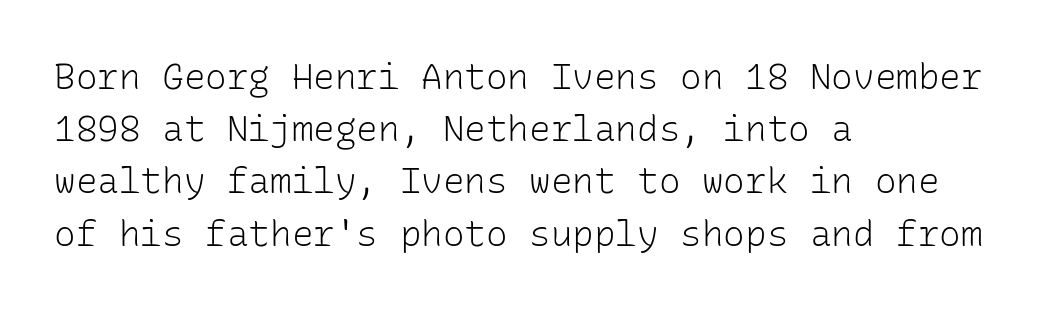
The image shows 36 px light sans-serif type, upright, monospaced; set left-aligned, normal line spacing (1.45x), normal letter spacing, not underlined; low stroke contrast and a medium x-height.
